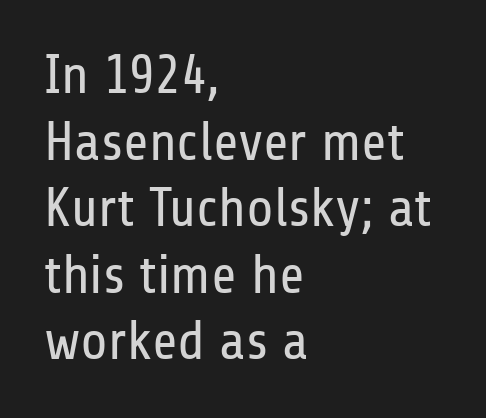
The image shows 55 px regular-weight, condensed sans-serif type, upright; set left-aligned, line spacing 1.21x, normal letter spacing, not underlined; low stroke contrast and a medium x-height.
